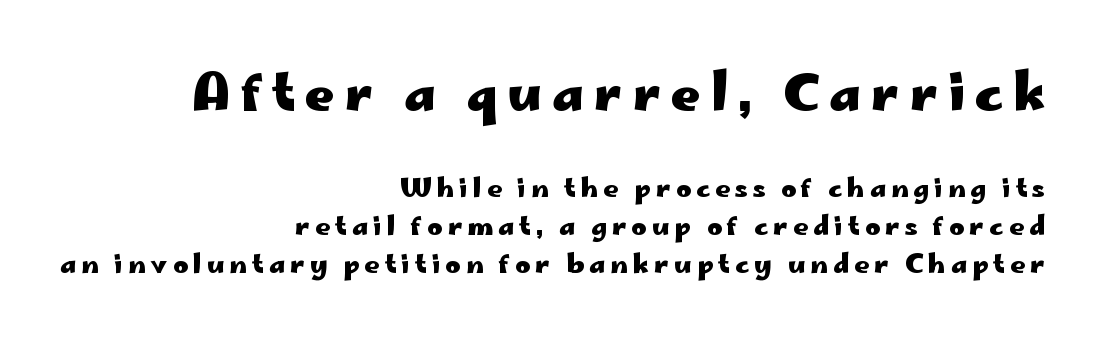
The image shows 51 px heavy, wide sans-serif type, upright; set right-aligned, normal line spacing (1.46x), not underlined; the first (top) block is 1.96x larger; low stroke contrast and a small x-height.
